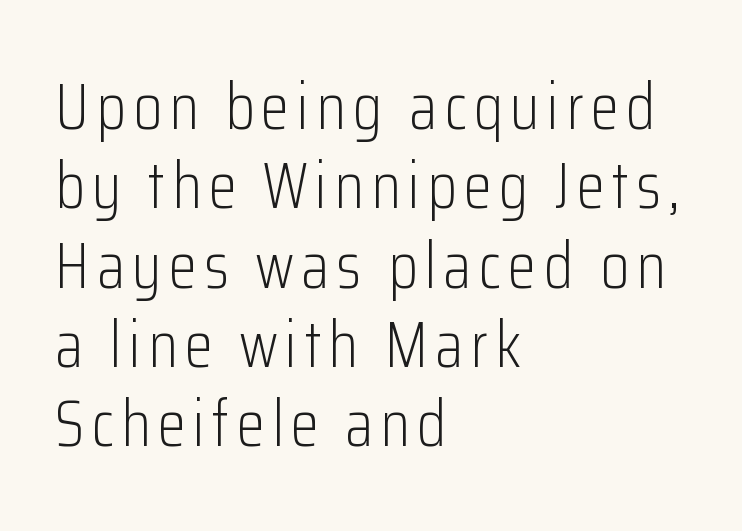
{"serif": "no", "italic": "no", "bold": "no", "weight": "light", "width": "condensed", "stroke_contrast": "low", "x_height": "medium", "monospaced": "no", "underline": "no", "align": "left", "line_spacing_ratio": 1.22, "glyph_px": 65}
